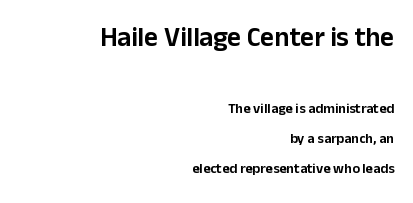
The words here are not underlined. Words appear dense and cohesive because spacing is normal. Whoever set this made the first block the dominant, larger element. Airy leading.
